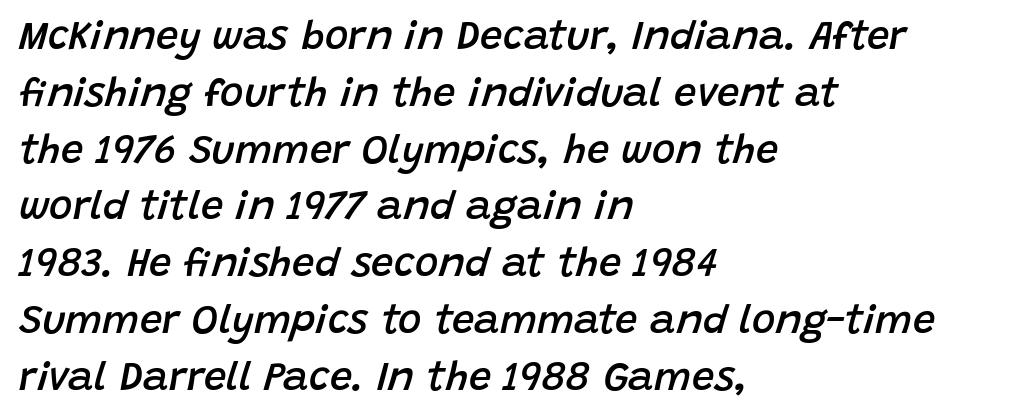
The image shows 40 px semibold type, italic (leaning right); set left-aligned, normal line spacing (1.42x), normal letter spacing, not underlined; low stroke contrast and a large x-height.
